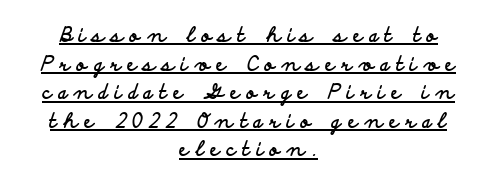
Descenders here cross a horizontal rule under the line. Weight: bold. One-word summary of the alignment: center. Whoever set this chose a conventional vertical rhythm. There is plenty of visible air inserted between adjacent glyphs.
